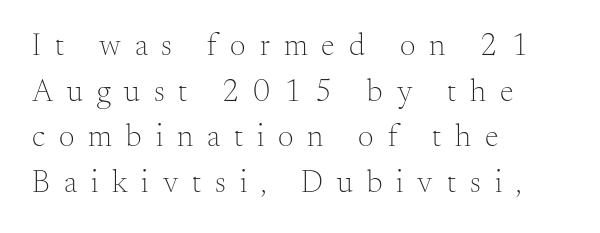
Q: Is the text bold? A: No.
Q: Is the text italic (slanted)? A: No, it is upright.
Q: Is the typeface a serif or a sans-serif typeface? A: Serif.
Q: Is the text underlined? A: No.
Q: How is the paragraph aligned? A: Left-aligned.
Q: Is the spacing between letters normal or unusually wide? A: Unusually wide.
Q: Is the spacing between lines tight, normal or loose? A: Normal.
Q: Width (condensed, normal, or wide)? A: Normal.
Q: Stroke contrast? A: Medium.
Q: x-height? A: Small.
Q: Monospaced? A: No.
